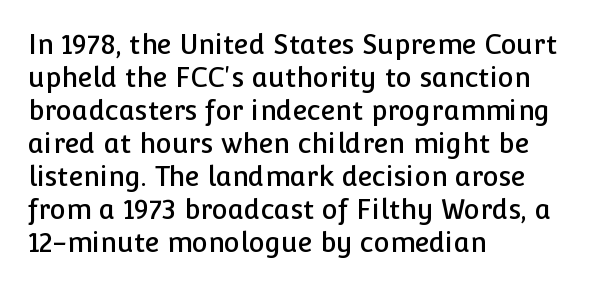
The image shows 27 px text type, upright; set left-aligned, line spacing 1.22x, normal letter spacing, not underlined.
